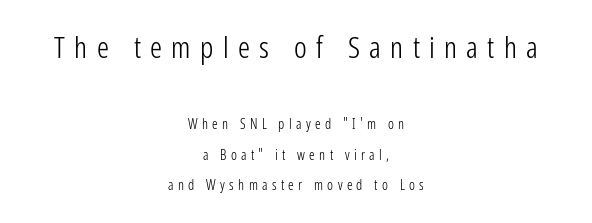
Q: Is the text bold? A: No.
Q: Is the text italic (slanted)? A: No, it is upright.
Q: Is the typeface a serif or a sans-serif typeface? A: Sans-serif.
Q: Is the text underlined? A: No.
Q: How is the paragraph aligned? A: Centered.
Q: Is the spacing between letters normal or unusually wide? A: Unusually wide.
Q: Is the spacing between lines tight, normal or loose? A: Loose.
Q: Which block of text is set in a larger size, the first (top) or the second (bottom)? A: The first (top) one.
Q: Width (condensed, normal, or wide)? A: Condensed.
Q: Stroke contrast? A: Low.
Q: x-height? A: Medium.
Q: Monospaced? A: No.
